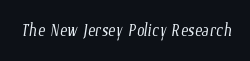
{"bold": "no", "underline": "no", "letter_spacing": "normal", "letter_spacing_em": 0.0, "glyph_px": 22}
